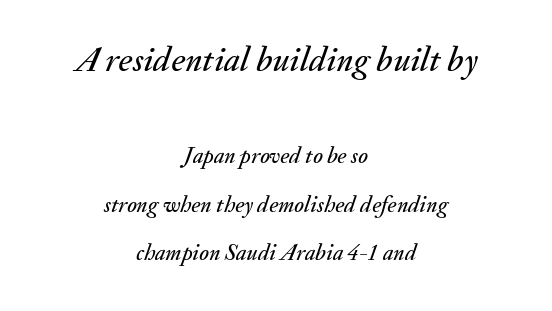
The image shows 35 px text type, italic (leaning right); set centered, loose line spacing (2.1x), normal letter spacing, not underlined; the first (top) block is 1.52x larger; medium stroke contrast and a small x-height.
